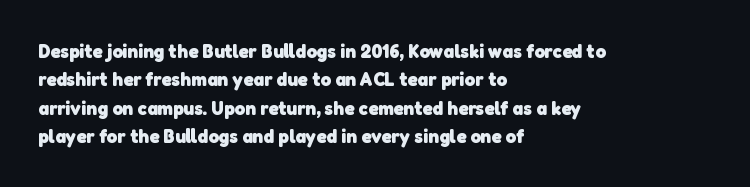
Q: Is the text bold? A: Yes.
Q: Is the text underlined? A: No.
Q: How is the paragraph aligned? A: Left-aligned.
Q: Is the spacing between letters normal or unusually wide? A: Normal.
Q: Is the spacing between lines tight, normal or loose? A: Normal.
